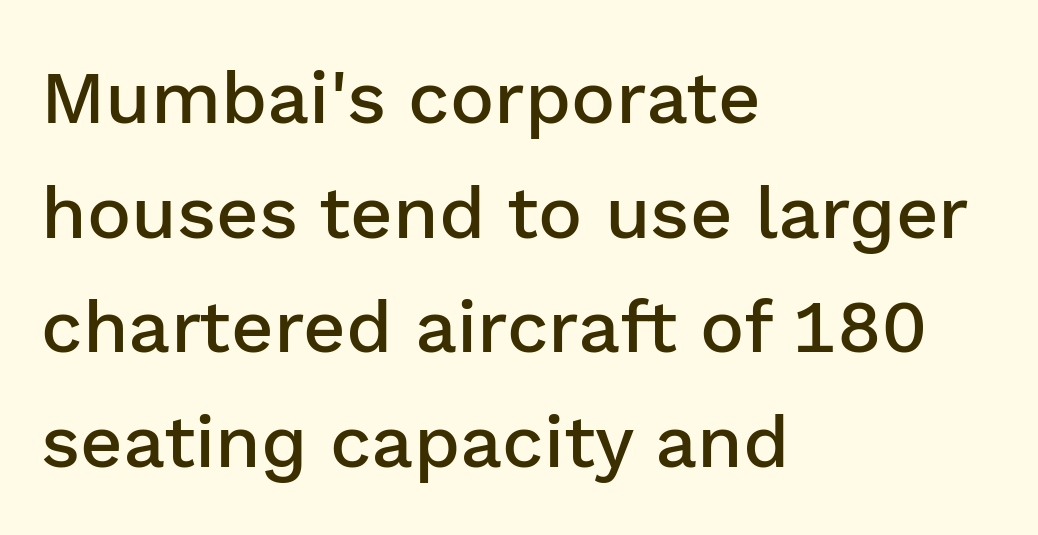
The image shows 74 px semibold sans-serif type, upright; set left-aligned, normal line spacing (1.55x), normal letter spacing, not underlined; low stroke contrast and a medium x-height.
